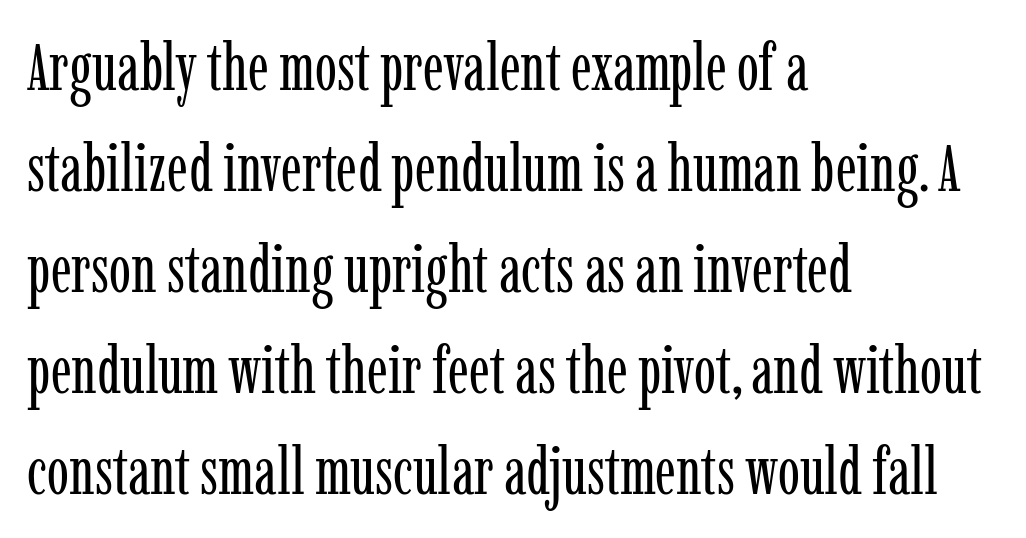
The image shows 66 px regular-weight, condensed serif type, upright; set left-aligned, normal line spacing (1.53x), normal letter spacing, not underlined; low stroke contrast and a medium x-height.
